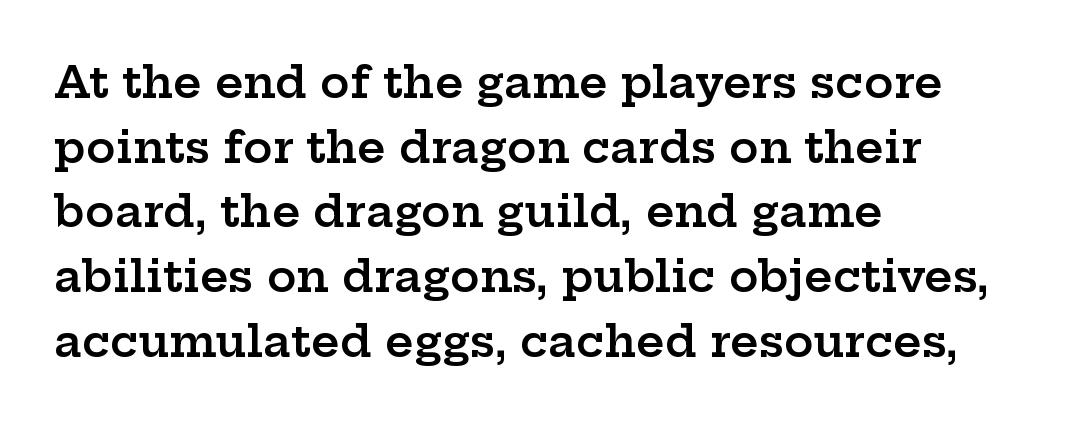
The image shows 44 px semibold, wide serif type, upright; set left-aligned, normal line spacing (1.47x), normal letter spacing, not underlined; low stroke contrast and a medium x-height.
